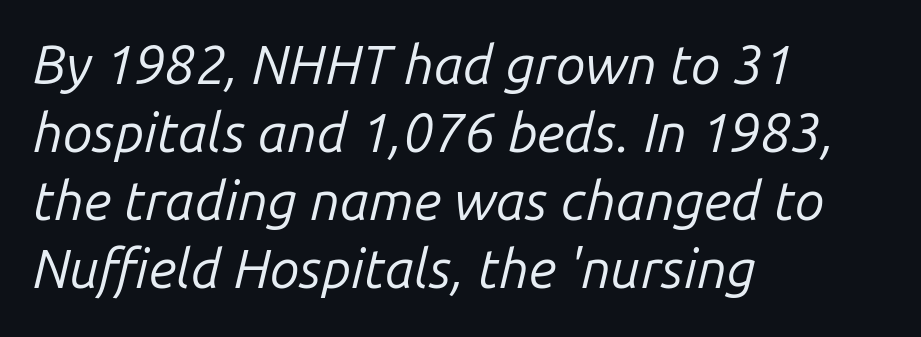
Q: Is the text bold? A: No.
Q: Is the text italic (slanted)? A: Yes, it leans right by about 14 degrees.
Q: Is the text underlined? A: No.
Q: How is the paragraph aligned? A: Left-aligned.
Q: Is the spacing between letters normal or unusually wide? A: Normal.
Q: Is the spacing between lines tight, normal or loose? A: Normal.
Q: Width (condensed, normal, or wide)? A: Normal.
Q: Stroke contrast? A: Low.
Q: x-height? A: Medium.
Q: Monospaced? A: No.
